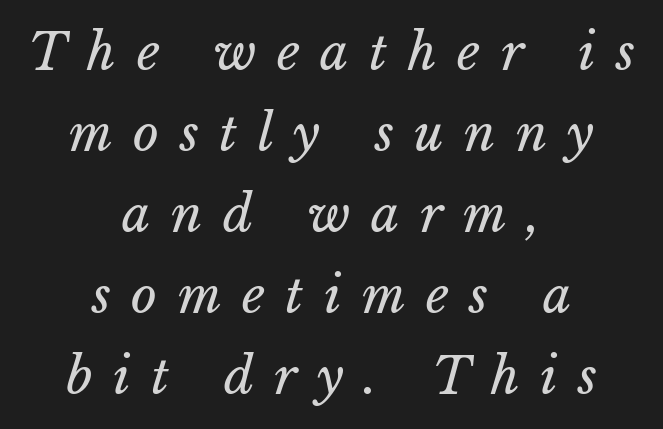
The image shows 50 px regular-weight type; set centered, normal line spacing (1.62x), unusually wide letter spacing (+0.41 em), not underlined; low stroke contrast and a medium x-height.
